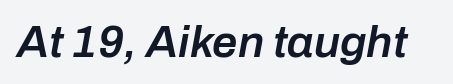
The image shows 45 px semibold type, italic (leaning right); set normal letter spacing, not underlined; low stroke contrast and a medium x-height.
